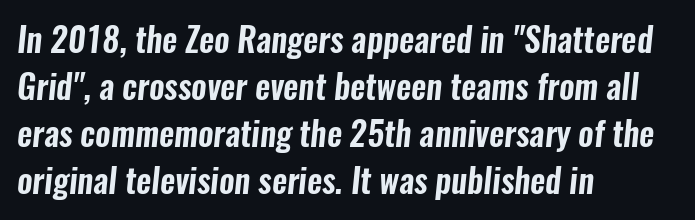
The image shows 33 px condensed sans-serif type; set left-aligned, normal line spacing (1.42x), normal letter spacing, not underlined; low stroke contrast and a medium x-height.
